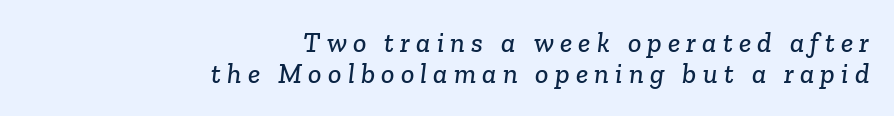
{"serif": "yes", "width": "normal", "stroke_contrast": "low", "x_height": "medium", "monospaced": "no", "underline": "no", "align": "right", "line_spacing": "tight", "line_spacing_ratio": 1.09, "letter_spacing": "wide", "letter_spacing_em": 0.22, "glyph_px": 28}
